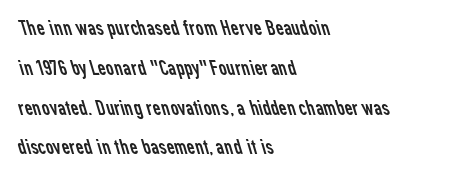
{"bold": "no", "underline": "no", "align": "left", "line_spacing_ratio": 1.81, "letter_spacing": "normal", "letter_spacing_em": 0.0, "glyph_px": 22}
